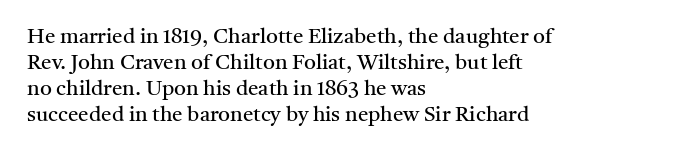
Q: Is the text bold? A: No.
Q: Is the text italic (slanted)? A: No, it is upright.
Q: Is the text underlined? A: No.
Q: How is the paragraph aligned? A: Left-aligned.
Q: Is the spacing between letters normal or unusually wide? A: Normal.
